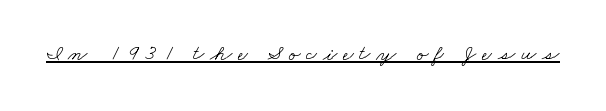
The image shows 22 px text type; set unusually wide letter spacing (+0.26 em), underlined.
